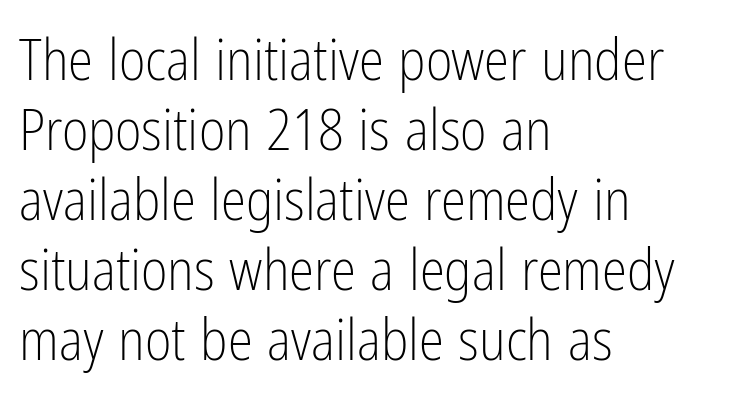
Nobody drew a line under any word here. Ascenders rise straight up at ninety degrees. Line beginnings align vertically; line endings do not. Observe the absence of serifs on each vertical stroke in this sample. You could not count columns in this text — the font is proportionally spaced. Tracking value appears to be zero — textbook default spacing.
